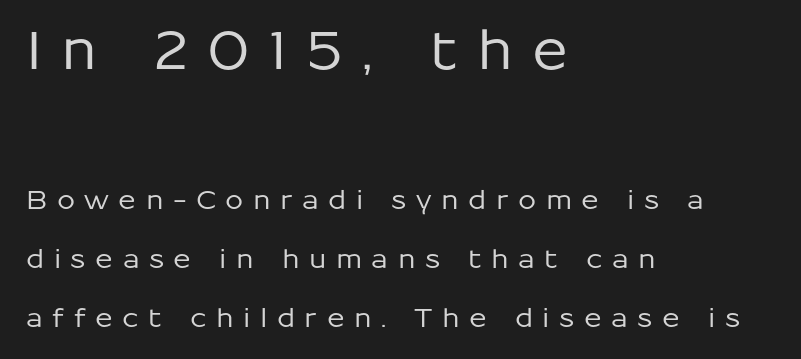
Q: Is the text italic (slanted)? A: No, it is upright.
Q: Is the typeface a serif or a sans-serif typeface? A: Sans-serif.
Q: Is the text underlined? A: No.
Q: How is the paragraph aligned? A: Left-aligned.
Q: Is the spacing between letters normal or unusually wide? A: Unusually wide.
Q: Is the spacing between lines tight, normal or loose? A: Loose.
Q: Which block of text is set in a larger size, the first (top) or the second (bottom)? A: The first (top) one.
Q: Width (condensed, normal, or wide)? A: Normal.
Q: Stroke contrast? A: Low.
Q: x-height? A: Medium.
Q: Monospaced? A: No.
